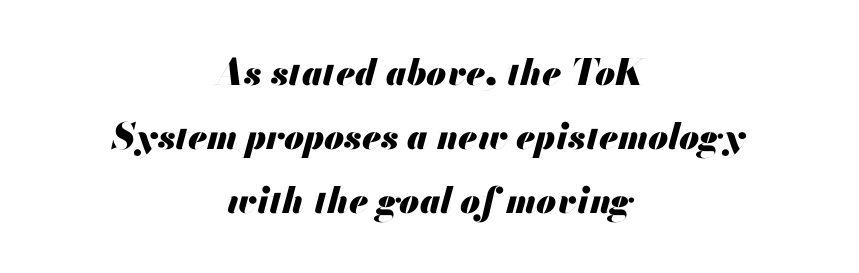
Q: Is the text bold? A: Yes.
Q: Is the text italic (slanted)? A: Yes, it leans right by about 13 degrees.
Q: Is the text underlined? A: No.
Q: How is the paragraph aligned? A: Centered.
Q: Is the spacing between letters normal or unusually wide? A: Normal.
Q: Width (condensed, normal, or wide)? A: Normal.
Q: Stroke contrast? A: Medium.
Q: x-height? A: Small.
Q: Monospaced? A: No.
